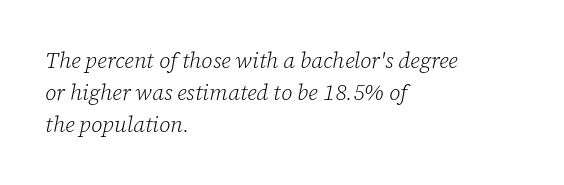
{"italic": "yes", "lean": "right", "slant_degrees": 12, "bold": "no", "underline": "no", "align": "left", "line_spacing": "normal", "line_spacing_ratio": 1.45, "letter_spacing": "normal", "letter_spacing_em": 0.0, "glyph_px": 22}
